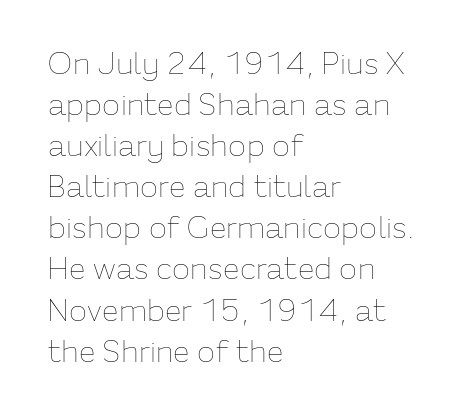
The image shows 30 px thin type, upright; set left-aligned, normal line spacing (1.37x), normal letter spacing, not underlined; low stroke contrast and a medium x-height.
